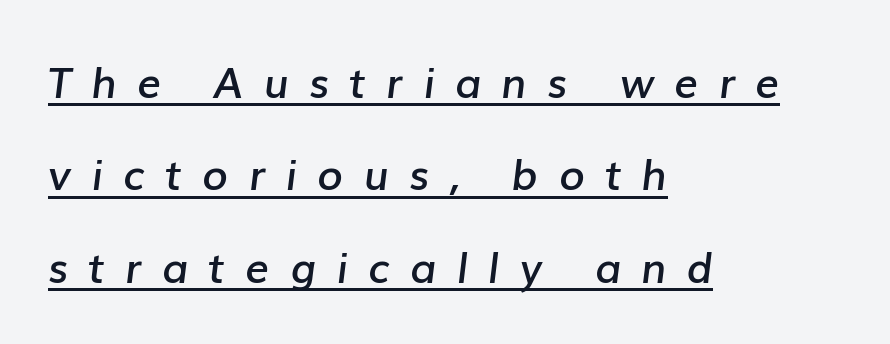
The image shows 42 px semibold type, italic (leaning right); set left-aligned, loose line spacing (2.2x), unusually wide letter spacing (+0.48 em), underlined; low stroke contrast and a medium x-height.
